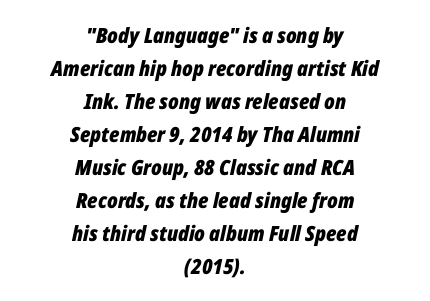
Notice how thick the strokes are: this is what a full bold looks like. Short and long lines alike share a common midpoint. The glyphs look as if they've been sheared to an angle. Between one letter and the next there's only the usual sliver of space. How would I describe the line gaps? Plain and ordinary.
